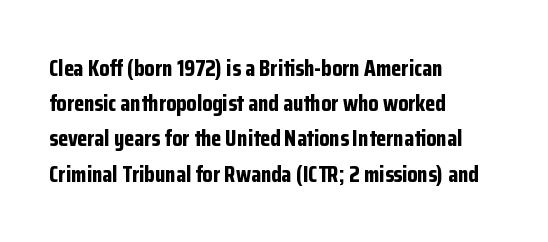
The image shows 23 px bold type, upright; set left-aligned, normal line spacing (1.53x), normal letter spacing, not underlined.
